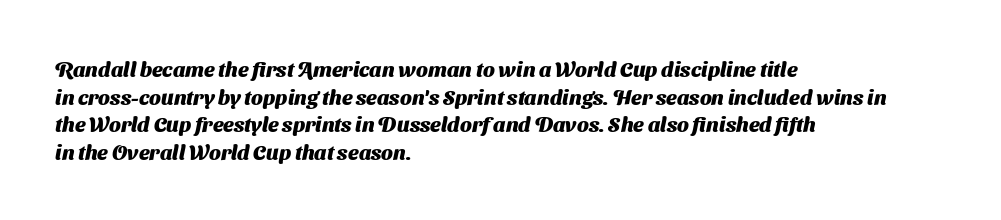
Summary of vertical rhythm: regular, with standard interline spacing. The tracking reads as untouched default to a designer's eye. The baseline area is clear. I'd describe the lettering as bold — thick and assertive. Short and long lines alike share a common starting point at left.
